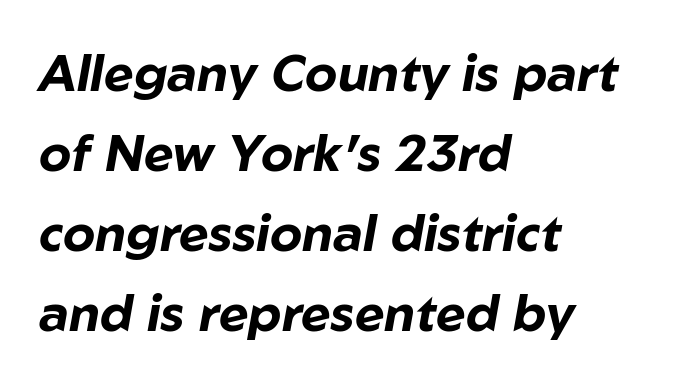
The image shows 51 px bold type, italic (leaning right); set left-aligned, normal line spacing (1.57x), normal letter spacing, not underlined; low stroke contrast and a medium x-height.
